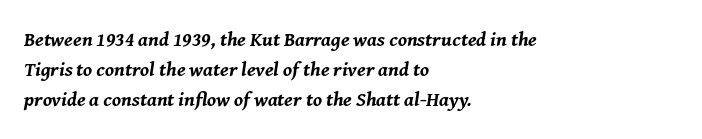
Q: Is the text bold? A: Yes.
Q: Is the text italic (slanted)? A: Yes, it leans right by about 8 degrees.
Q: Is the text underlined? A: No.
Q: How is the paragraph aligned? A: Left-aligned.
Q: Is the spacing between letters normal or unusually wide? A: Normal.
Q: Is the spacing between lines tight, normal or loose? A: Normal.
